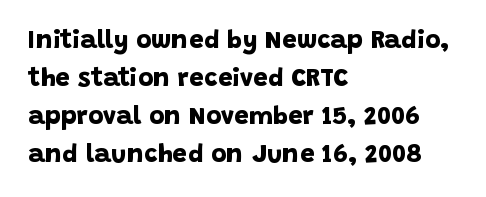
The image shows 26 px bold type; set left-aligned, normal line spacing (1.46x), normal letter spacing, not underlined.
